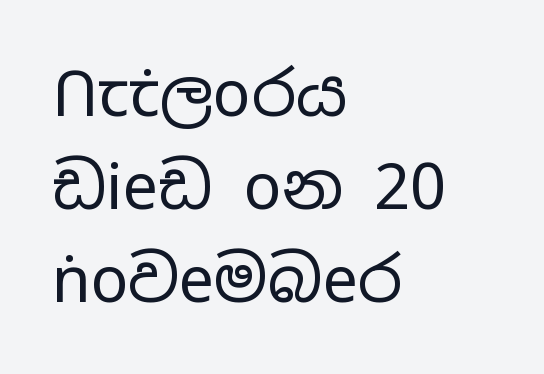
{"serif": "no", "italic": "no", "bold": "no", "weight": "regular", "width": "wide", "stroke_contrast": "low", "x_height": "medium", "monospaced": "no", "underline": "no", "align": "left", "line_spacing": "normal", "line_spacing_ratio": 1.48, "letter_spacing": "normal", "letter_spacing_em": 0.0, "glyph_px": 63}
